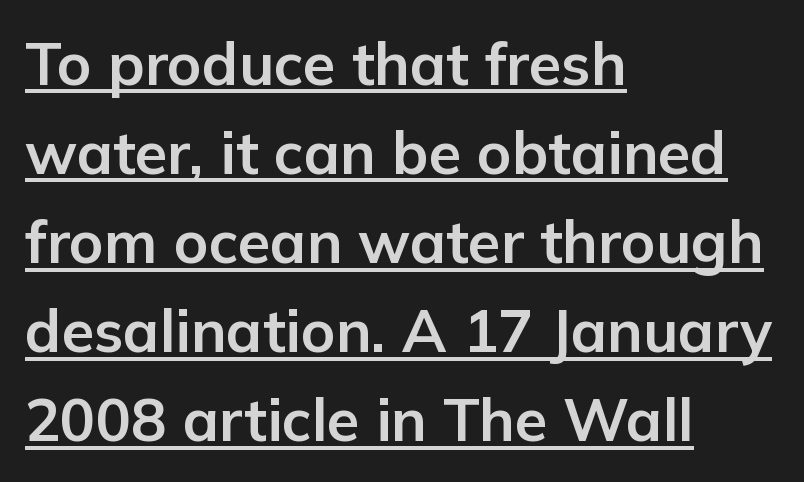
{"serif": "no", "italic": "no", "bold": "yes", "weight": "bold", "width": "normal", "stroke_contrast": "low", "x_height": "medium", "monospaced": "no", "underline": "yes", "align": "left", "line_spacing": "normal", "line_spacing_ratio": 1.51, "letter_spacing": "normal", "letter_spacing_em": 0.0, "glyph_px": 59}
